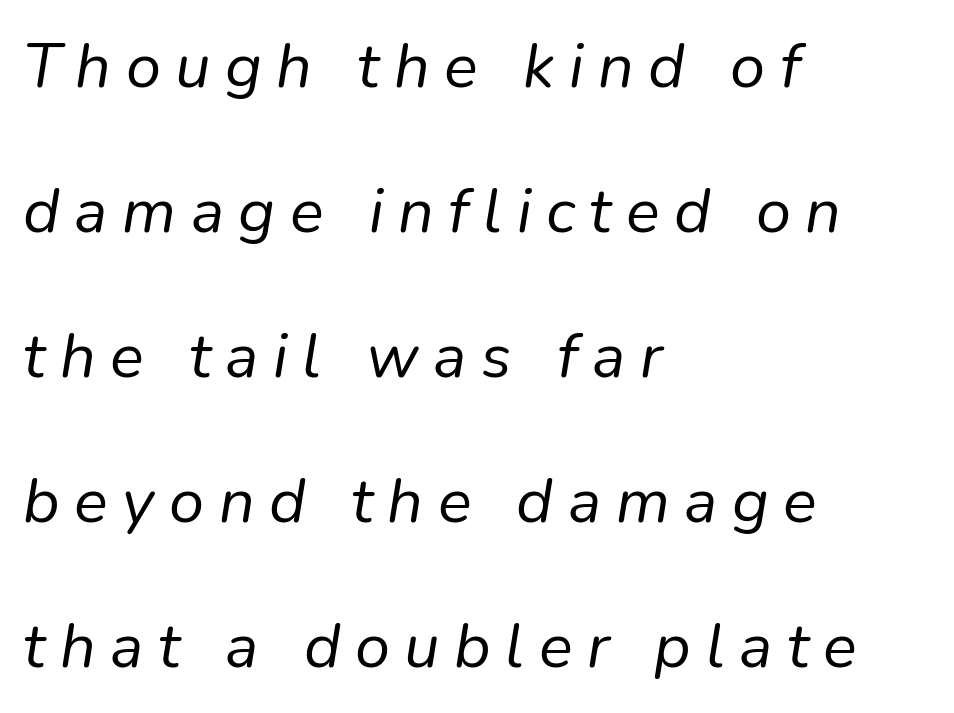
The image shows 63 px regular-weight type, italic (leaning right); set left-aligned, loose line spacing (2.3x), unusually wide letter spacing (+0.23 em), not underlined; low stroke contrast and a medium x-height.
